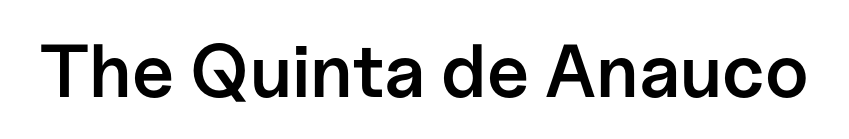
The image shows 75 px semibold sans-serif type, upright; set normal letter spacing, not underlined; low stroke contrast and a medium x-height.
